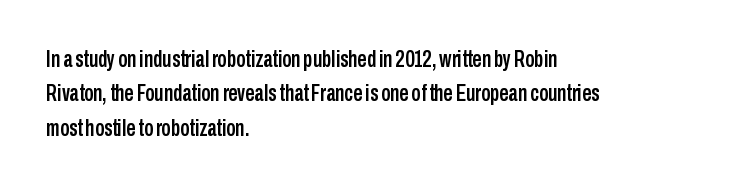
The image shows 23 px text type, upright; set left-aligned, normal line spacing (1.49x), normal letter spacing, not underlined.
